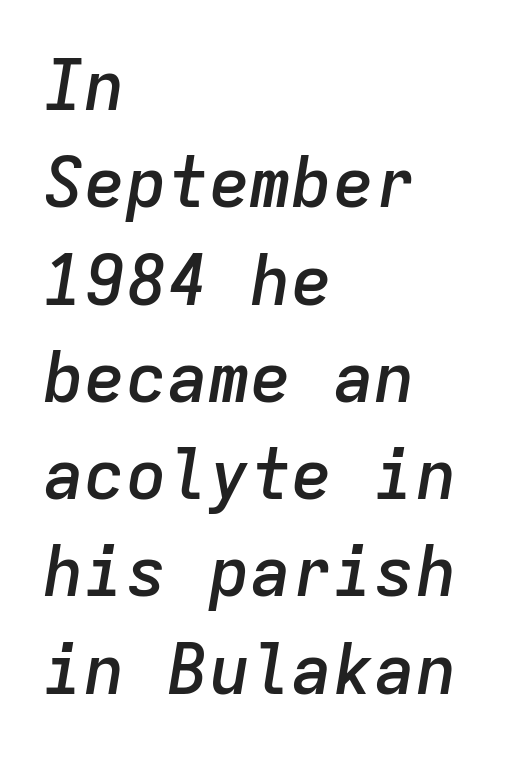
The image shows 69 px semibold type, italic (leaning right), monospaced; set left-aligned, normal line spacing (1.41x), normal letter spacing, not underlined; low stroke contrast and a medium x-height.
